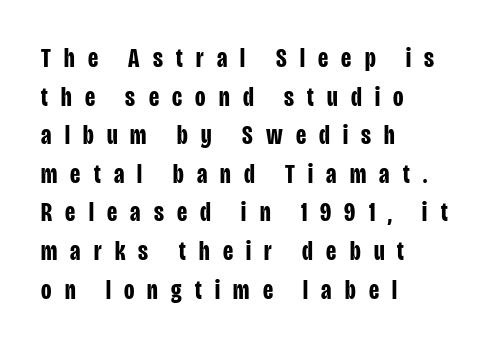
Line beginnings align vertically; line endings do not. Rendered with straight, roman letterforms. The area under the type is left untouched. What weight is shown? A full bold with thick strokes. Words appear elongated and porous because spacing is wide. A typesetter would call this leading conventional body-copy spacing.
